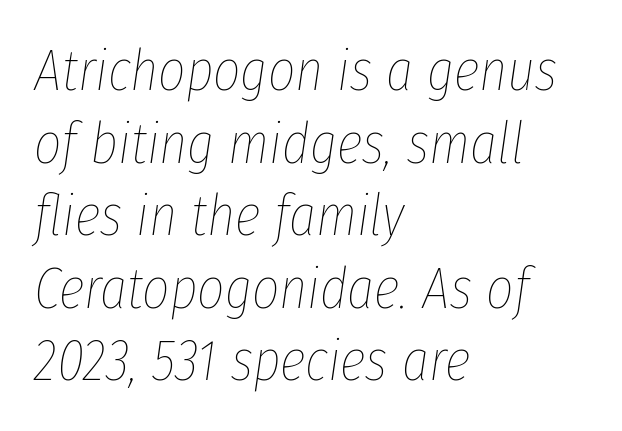
The typography opts for an oblique posture over an upright one. No chunkiness to these letters — they're not bold. The passage shown is typed in a proportional face where columns would drift. Any mark beneath the type? The region is blank. In CSS terms this would be text-align: left. The horizontal fit of the characters is conventional and even.
